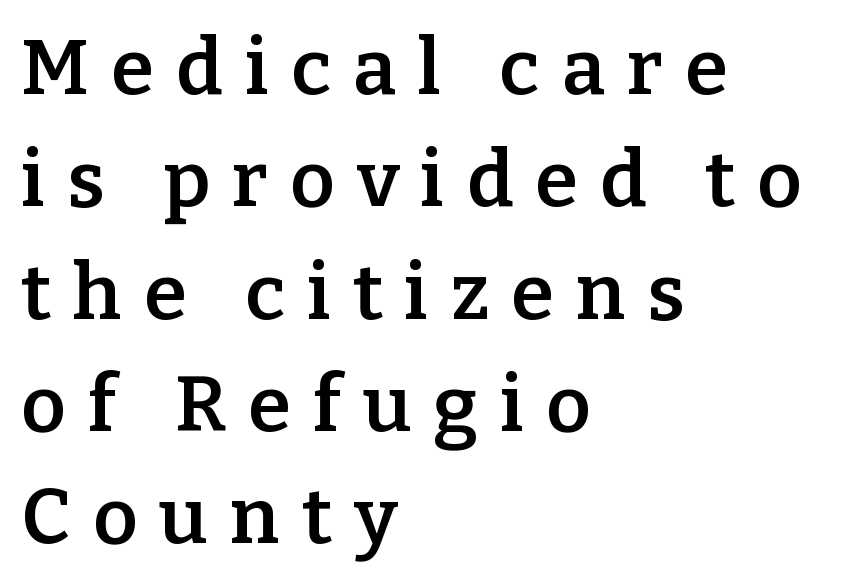
The image shows 78 px semibold serif type, upright; set left-aligned, normal line spacing (1.44x), unusually wide letter spacing (+0.28 em), not underlined; low stroke contrast and a medium x-height.
